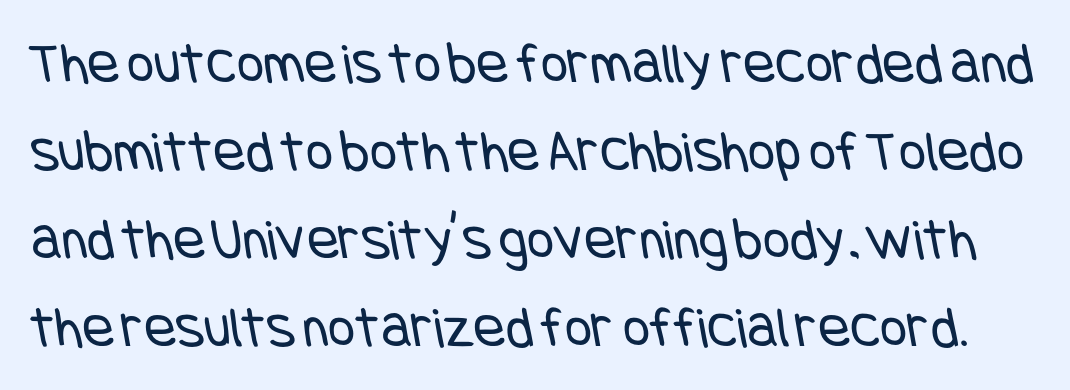
{"serif": "no", "bold": "no", "weight": "regular", "width": "condensed", "stroke_contrast": "low", "x_height": "large", "underline": "no", "line_spacing": "normal", "line_spacing_ratio": 1.49, "letter_spacing": "normal", "letter_spacing_em": 0.0, "glyph_px": 59}
